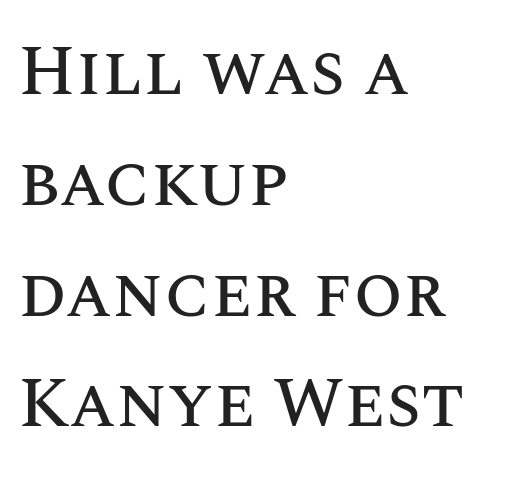
{"italic": "no", "width": "normal", "stroke_contrast": "medium", "x_height": "large", "monospaced": "no", "underline": "no", "align": "left", "line_spacing": "normal", "line_spacing_ratio": 1.56, "letter_spacing": "normal", "letter_spacing_em": 0.0, "glyph_px": 71}
